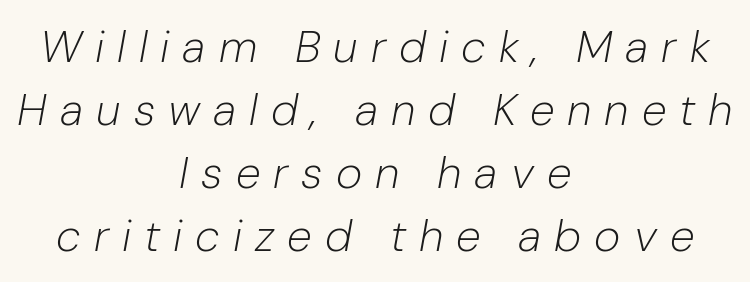
{"italic": "yes", "lean": "right", "slant_degrees": 10, "bold": "no", "weight": "light", "width": "normal", "stroke_contrast": "low", "x_height": "medium", "monospaced": "no", "underline": "no", "align": "center", "line_spacing": "normal", "line_spacing_ratio": 1.4, "letter_spacing": "wide", "letter_spacing_em": 0.29, "glyph_px": 45}
